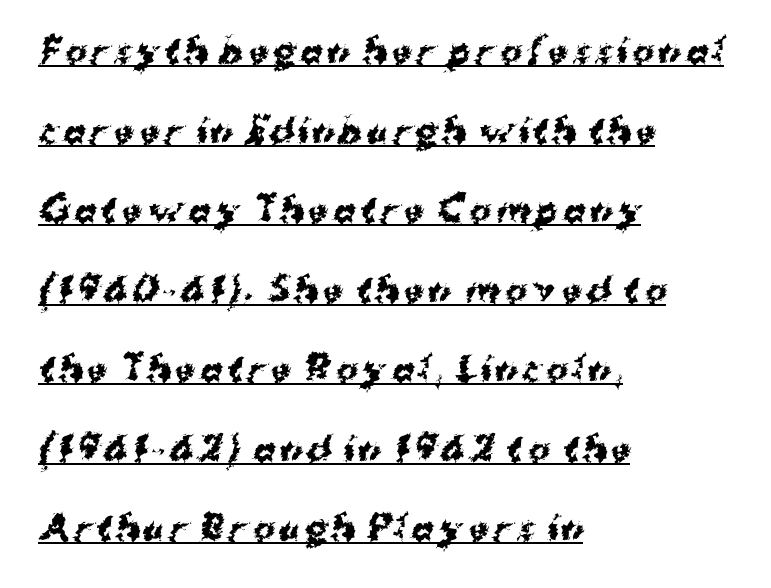
Q: Is the text bold? A: Yes.
Q: Is the typeface a serif or a sans-serif typeface? A: Sans-serif.
Q: Is the text underlined? A: Yes.
Q: How is the paragraph aligned? A: Left-aligned.
Q: Is the spacing between lines tight, normal or loose? A: Loose.
Q: Width (condensed, normal, or wide)? A: Normal.
Q: Stroke contrast? A: Medium.
Q: x-height? A: Medium.
Q: Monospaced? A: No.
